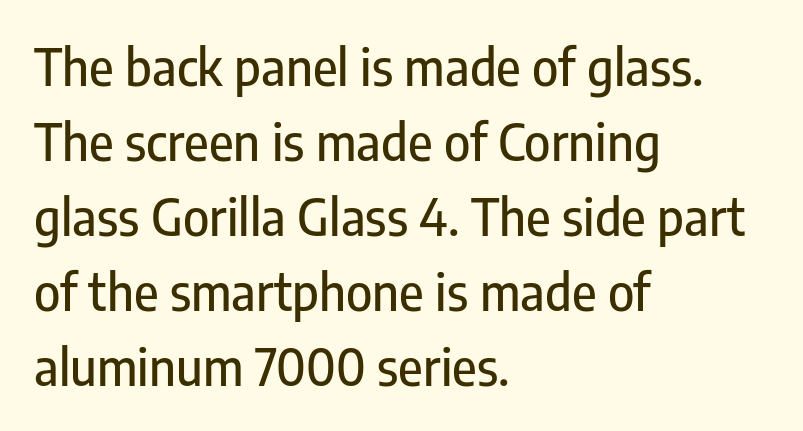
{"serif": "no", "italic": "no", "width": "condensed", "stroke_contrast": "low", "x_height": "medium", "monospaced": "no", "underline": "no", "align": "left", "line_spacing": "normal", "line_spacing_ratio": 1.5, "letter_spacing": "normal", "letter_spacing_em": 0.0, "glyph_px": 50}
